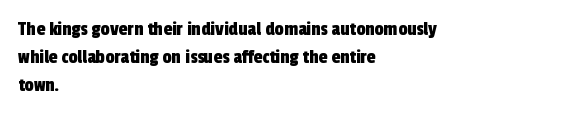
The image shows 20 px text type; set left-aligned, normal line spacing (1.41x), normal letter spacing, not underlined.
